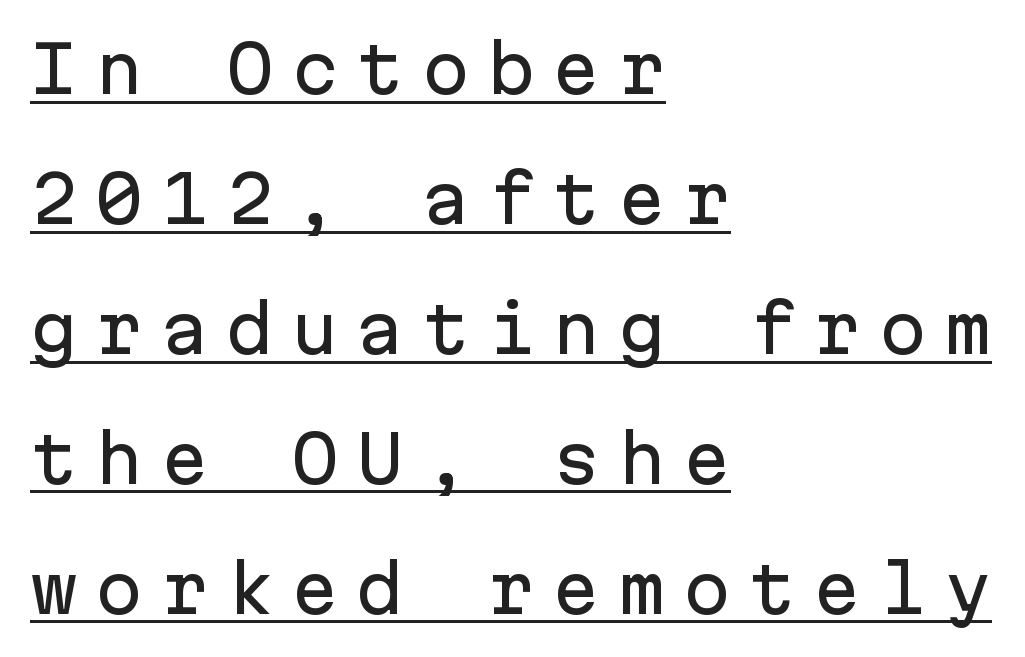
Q: Is the text italic (slanted)? A: No, it is upright.
Q: Is the typeface a serif or a sans-serif typeface? A: Sans-serif.
Q: Is the text underlined? A: Yes.
Q: How is the paragraph aligned? A: Left-aligned.
Q: Is the spacing between letters normal or unusually wide? A: Unusually wide.
Q: Is the spacing between lines tight, normal or loose? A: Loose.
Q: Width (condensed, normal, or wide)? A: Normal.
Q: Stroke contrast? A: Low.
Q: x-height? A: Medium.
Q: Monospaced? A: Yes.
